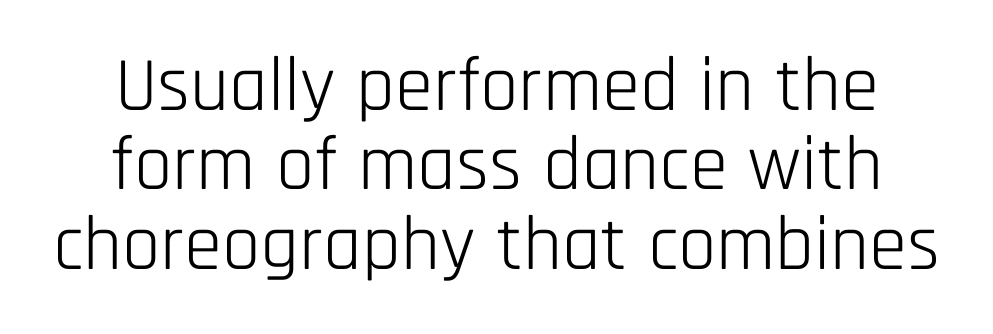
{"serif": "no", "italic": "no", "bold": "no", "weight": "light", "width": "condensed", "stroke_contrast": "low", "x_height": "large", "monospaced": "no", "underline": "no", "align": "center", "line_spacing": "tight", "line_spacing_ratio": 1.03, "letter_spacing": "normal", "letter_spacing_em": 0.0, "glyph_px": 77}
